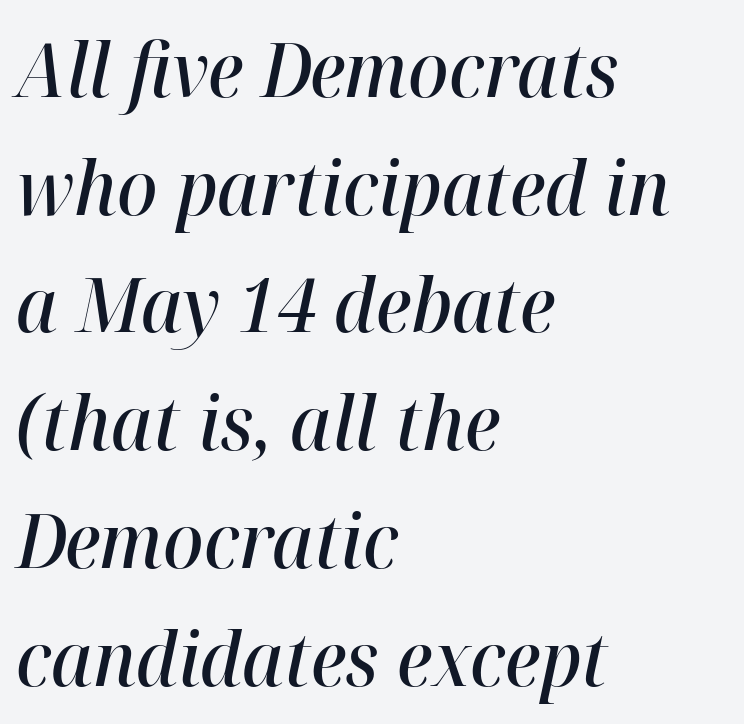
{"italic": "yes", "lean": "right", "slant_degrees": 12, "bold": "semi", "weight": "semibold", "width": "normal", "stroke_contrast": "high", "x_height": "medium", "monospaced": "no", "underline": "no", "align": "left", "line_spacing": "normal", "line_spacing_ratio": 1.57, "letter_spacing": "normal", "letter_spacing_em": 0.0, "glyph_px": 75}
